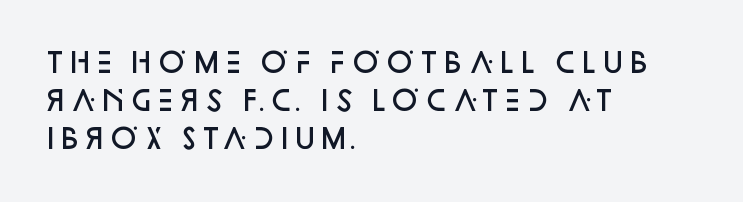
{"italic": "no", "bold": "semi", "underline": "no", "align": "left", "line_spacing": "normal", "line_spacing_ratio": 1.41, "letter_spacing": "normal", "letter_spacing_em": 0.0, "glyph_px": 27}
